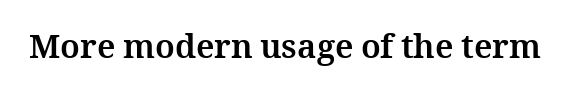
{"italic": "no", "bold": "yes", "weight": "bold", "width": "normal", "stroke_contrast": "medium", "x_height": "medium", "monospaced": "no", "underline": "no", "letter_spacing": "normal", "letter_spacing_em": 0.0, "glyph_px": 33}
